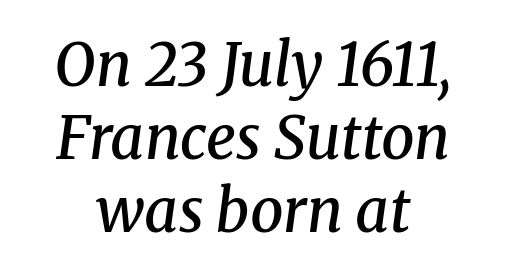
Q: Is the text bold? A: Semi-bold.
Q: Is the text italic (slanted)? A: Yes, it leans right by about 8 degrees.
Q: Is the typeface a serif or a sans-serif typeface? A: Serif.
Q: Is the text underlined? A: No.
Q: How is the paragraph aligned? A: Centered.
Q: Is the spacing between letters normal or unusually wide? A: Normal.
Q: Width (condensed, normal, or wide)? A: Normal.
Q: Stroke contrast? A: Medium.
Q: x-height? A: Medium.
Q: Monospaced? A: No.
